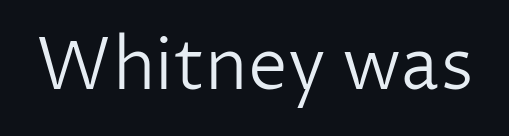
Tall strokes in this sample are plumb rather than angled. Standard letterfit; no display-style spreading of the glyphs. This sample has the flowing, uneven cadence of proportional lettering. Words float on clear page, feet unadorned. Nothing heavy about these letters — not bold at all. Check where the strokes stop: nothing finishes them off — pure sans.
